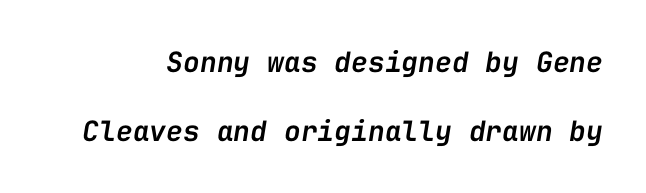
The image shows 28 px semibold type, italic (leaning right), monospaced; set loose line spacing (2.45x), normal letter spacing, not underlined; low stroke contrast and a medium x-height.
